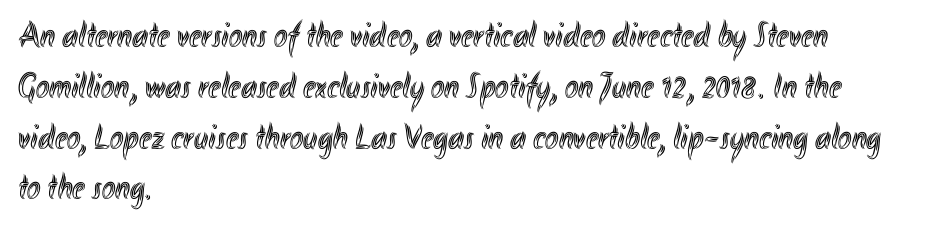
The image shows 36 px condensed type; set left-aligned, normal line spacing (1.41x), normal letter spacing, not underlined; a small x-height.
